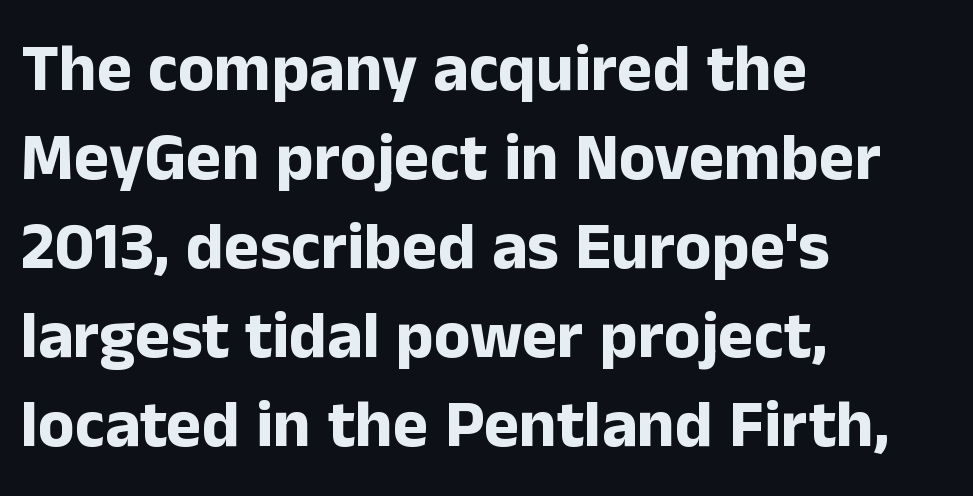
The font is running at its bold setting. Casual observation: everything's shoved over to the left. I'd call this a sans setting — the letters go barefoot. Nobody touched the tracking dial on this one.
